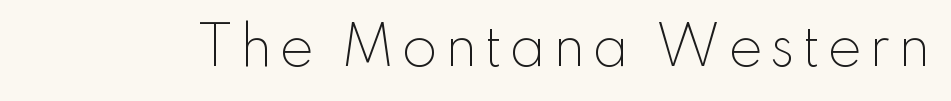
The image shows 52 px light sans-serif type, upright; set not underlined; low stroke contrast and a small x-height.
